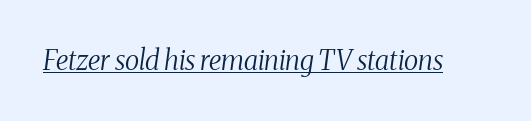
Q: Is the text bold? A: No.
Q: Is the text italic (slanted)? A: Yes, it leans right by about 8 degrees.
Q: Is the text underlined? A: Yes.
Q: Is the spacing between letters normal or unusually wide? A: Normal.
